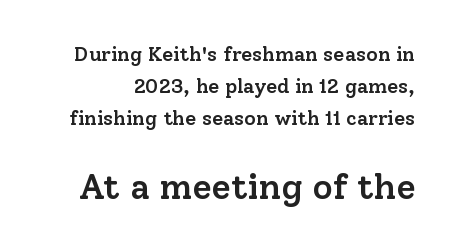
The image shows 35 px semibold serif type, upright; set normal line spacing (1.59x), normal letter spacing, not underlined; the second (bottom) block is 1.75x larger; low stroke contrast and a medium x-height.
